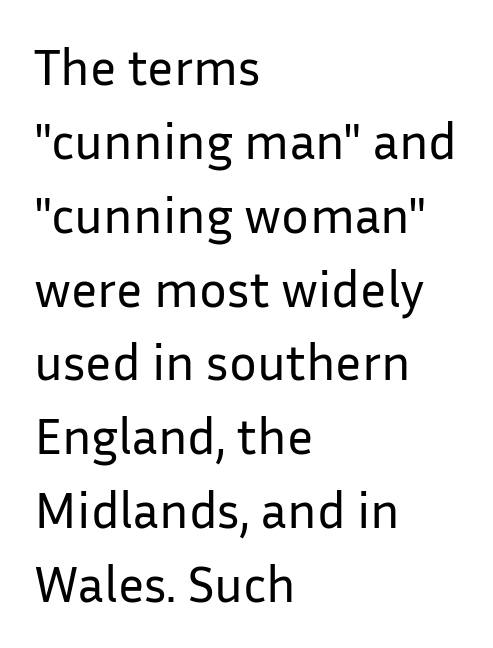
These lines are rendered in a variable-pitch font. In terms of leading, this rendering sits right in the middle. Beneath every word, the page is bare. In terms of posture, this sample is upright. Typographically, this falls in the sans-serif category.
